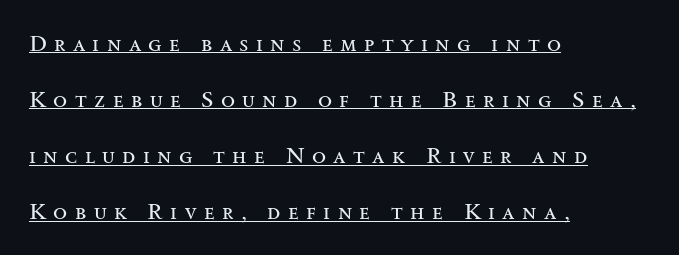
{"italic": "no", "bold": "no", "underline": "yes", "align": "left", "line_spacing": "loose", "line_spacing_ratio": 2.44, "letter_spacing": "wide", "letter_spacing_em": 0.32, "glyph_px": 23}
